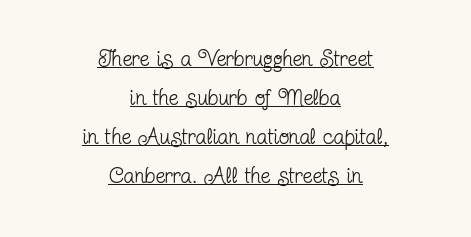
Compared with undecorated copy, this sample adds a rule below the words. Tracking value appears to be zero — textbook default spacing. The characters are drawn with everyday or finer stroke widths. You can tell it's not italic because the verticals are truly vertical. Visually the block forms a symmetrical silhouette, jagged on both flanks.
